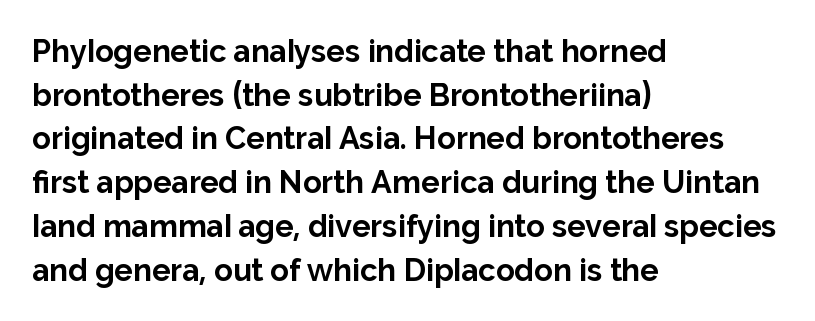
One-word summary of the alignment: left. Bare-footed words on every line. Here the glyphs are tracked normally, forming tight word shapes. A typesetter would call this proportional, since set widths differ per character.
